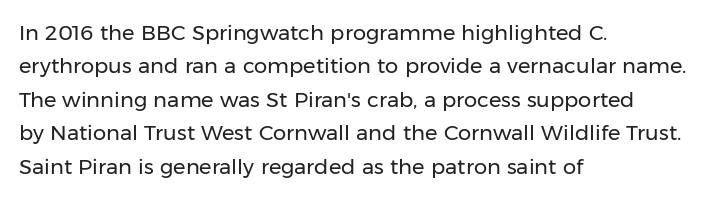
How would I describe the line gaps? Plain and ordinary. Weight: in the light-to-regular range. The type is set solid horizontally, with unmodified tracking. The lines are quadded left.
